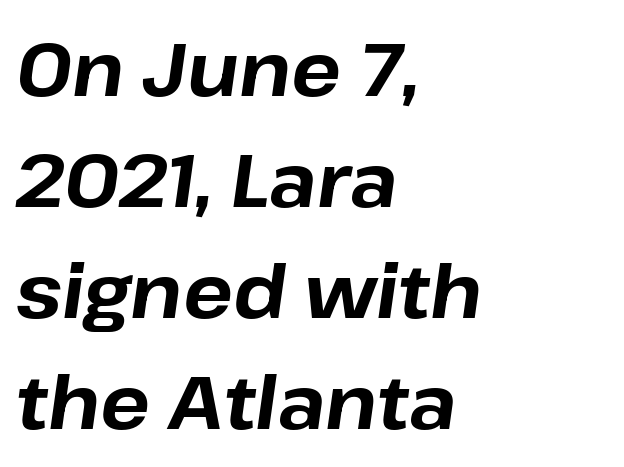
The image shows 74 px bold type, italic (leaning right); set left-aligned, normal line spacing (1.5x), normal letter spacing, not underlined; low stroke contrast and a medium x-height.
